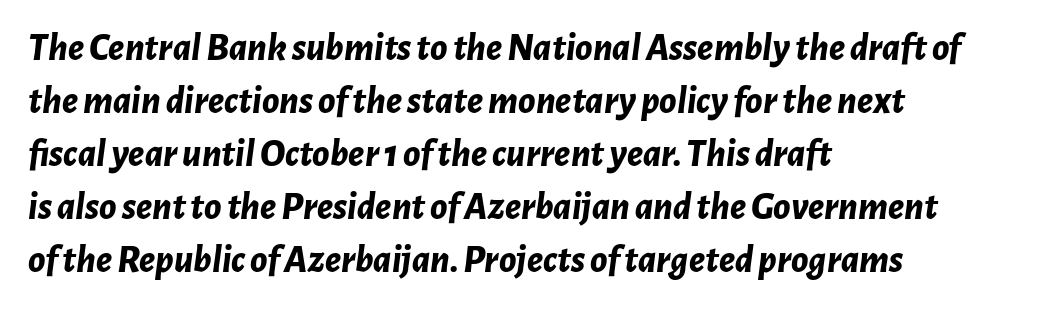
The image shows 39 px bold type, italic (leaning right); set left-aligned, normal line spacing (1.36x), normal letter spacing, not underlined; low stroke contrast and a medium x-height.
